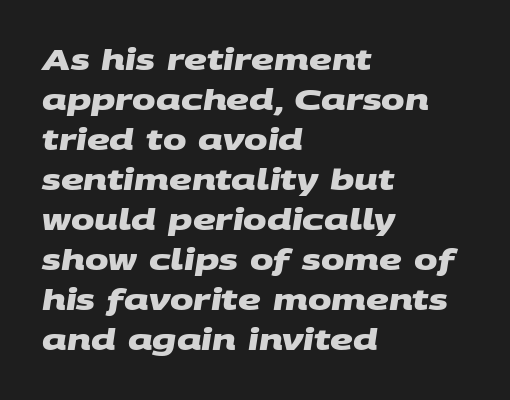
Q: Is the text bold? A: Yes.
Q: Is the typeface a serif or a sans-serif typeface? A: Sans-serif.
Q: Is the text underlined? A: No.
Q: How is the paragraph aligned? A: Left-aligned.
Q: Is the spacing between letters normal or unusually wide? A: Normal.
Q: Is the spacing between lines tight, normal or loose? A: Normal.
Q: Width (condensed, normal, or wide)? A: Wide.
Q: Stroke contrast? A: Medium.
Q: x-height? A: Large.
Q: Monospaced? A: No.
